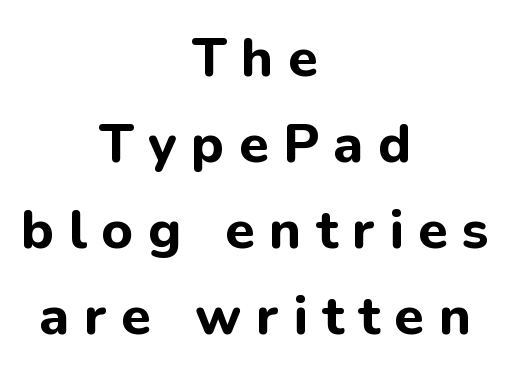
The image shows 54 px bold sans-serif type, upright; set centered, normal line spacing (1.59x), unusually wide letter spacing (+0.27 em), not underlined; low stroke contrast and a medium x-height.
